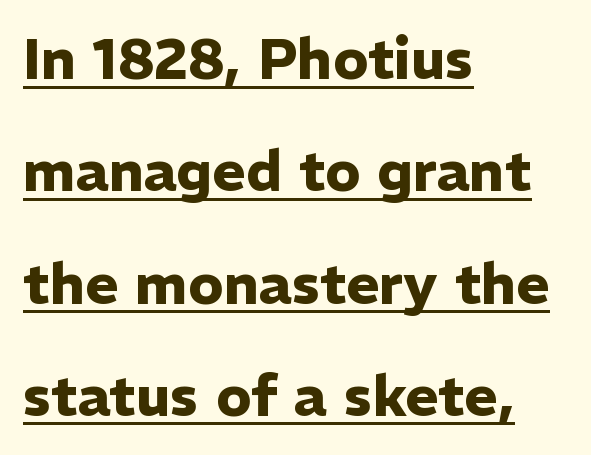
Q: Is the text bold? A: Yes.
Q: Is the text italic (slanted)? A: No, it is upright.
Q: Is the typeface a serif or a sans-serif typeface? A: Sans-serif.
Q: Is the text underlined? A: Yes.
Q: How is the paragraph aligned? A: Left-aligned.
Q: Is the spacing between letters normal or unusually wide? A: Normal.
Q: Is the spacing between lines tight, normal or loose? A: Loose.
Q: Width (condensed, normal, or wide)? A: Normal.
Q: Stroke contrast? A: Low.
Q: x-height? A: Medium.
Q: Monospaced? A: No.
